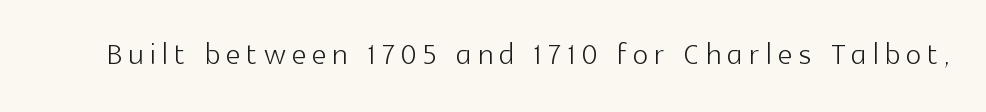
{"serif": "no", "italic": "no", "bold": "no", "weight": "light", "width": "normal", "x_height": "medium", "monospaced": "no", "underline": "no", "glyph_px": 40}
